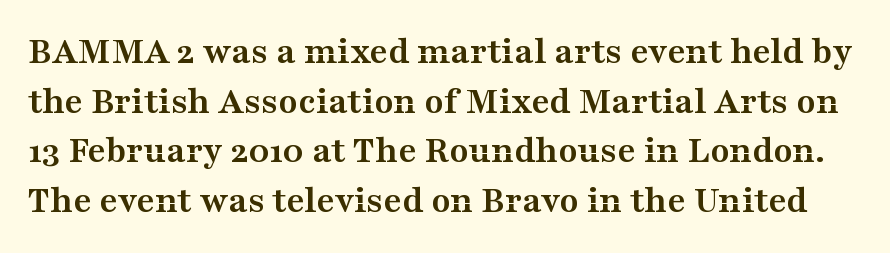
The image shows 39 px semibold, wide serif type, upright; set normal line spacing (1.27x), normal letter spacing, not underlined; medium stroke contrast and a medium x-height.
